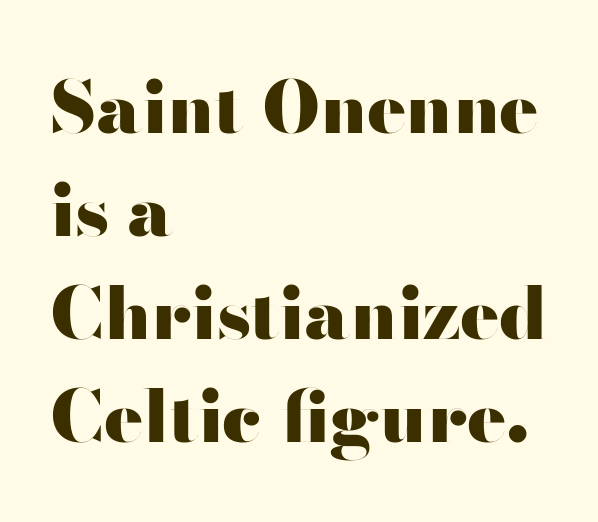
Q: Is the text bold? A: Yes.
Q: Is the text italic (slanted)? A: No, it is upright.
Q: Is the typeface a serif or a sans-serif typeface? A: Serif.
Q: Is the text underlined? A: No.
Q: How is the paragraph aligned? A: Left-aligned.
Q: Is the spacing between letters normal or unusually wide? A: Normal.
Q: Is the spacing between lines tight, normal or loose? A: Normal.
Q: Width (condensed, normal, or wide)? A: Wide.
Q: Stroke contrast? A: High.
Q: x-height? A: Small.
Q: Monospaced? A: No.
